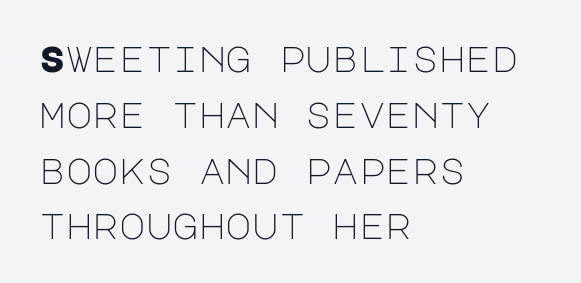
Ascenders rise straight up at ninety degrees. How are the letters spaced? Ordinarily, with no added tracking. Weight: regular or lighter. I'd call this a sans setting — the letters go barefoot.
